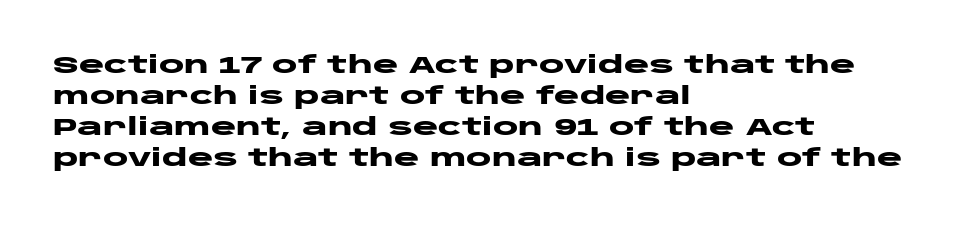
Q: Is the text bold? A: Yes.
Q: Is the text italic (slanted)? A: No, it is upright.
Q: Is the text underlined? A: No.
Q: How is the paragraph aligned? A: Left-aligned.
Q: Is the spacing between letters normal or unusually wide? A: Normal.
Q: Is the spacing between lines tight, normal or loose? A: Normal.
